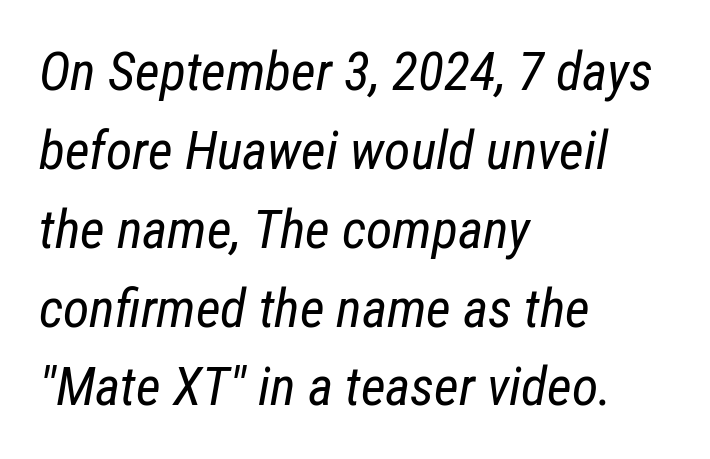
Q: Is the text bold? A: No.
Q: Is the text italic (slanted)? A: Yes, it leans right by about 12 degrees.
Q: Is the text underlined? A: No.
Q: How is the paragraph aligned? A: Left-aligned.
Q: Is the spacing between letters normal or unusually wide? A: Normal.
Q: Is the spacing between lines tight, normal or loose? A: Normal.
Q: Width (condensed, normal, or wide)? A: Condensed.
Q: Stroke contrast? A: Low.
Q: x-height? A: Medium.
Q: Monospaced? A: No.
